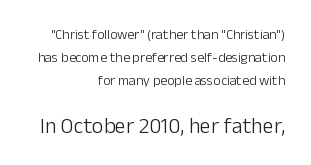
{"italic": "no", "bold": "no", "underline": "no", "align": "right", "line_spacing": "normal", "line_spacing_ratio": 1.66, "letter_spacing": "normal", "letter_spacing_em": 0.0, "larger_block": "second", "size_ratio": 1.57, "glyph_px": 22}
